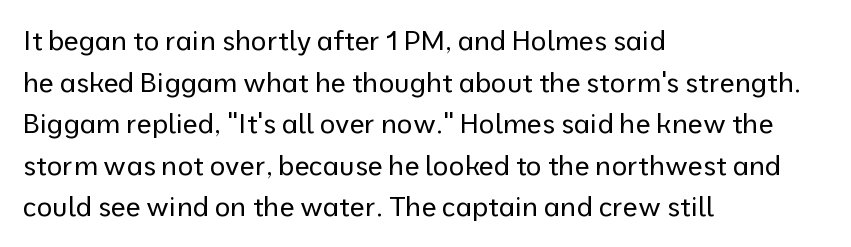
{"italic": "no", "bold": "no", "underline": "no", "align": "left", "line_spacing": "normal", "line_spacing_ratio": 1.54, "letter_spacing": "normal", "letter_spacing_em": 0.0, "glyph_px": 27}
